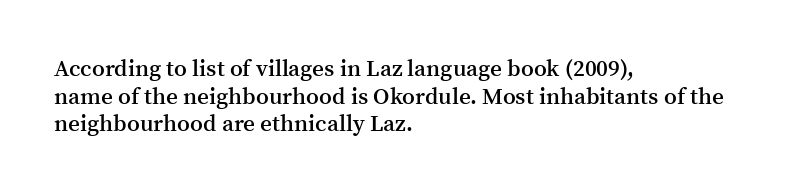
{"italic": "no", "bold": "semi", "underline": "no", "align": "left", "line_spacing_ratio": 1.2, "letter_spacing": "normal", "letter_spacing_em": 0.0, "glyph_px": 23}
